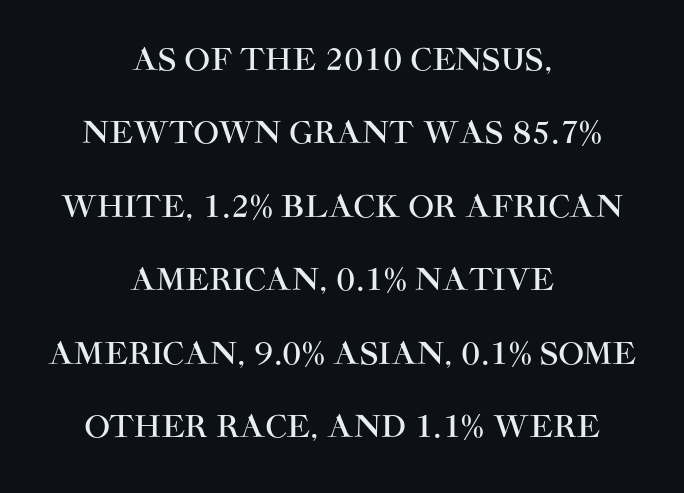
Check where the strokes stop: nothing finishes them off — pure sans. Centered paragraph, ragged on both sides. The face used here is proportionally spaced, like ordinary book or web type. The zone under the glyphs is completely vacant.
